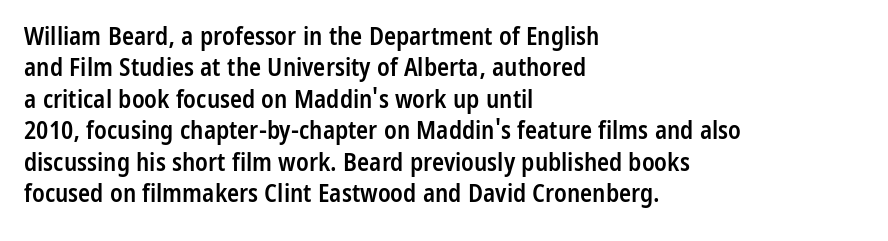
Q: Is the text bold? A: Semi-bold.
Q: Is the text italic (slanted)? A: No, it is upright.
Q: Is the text underlined? A: No.
Q: How is the paragraph aligned? A: Left-aligned.
Q: Is the spacing between letters normal or unusually wide? A: Normal.
Q: Is the spacing between lines tight, normal or loose? A: Normal.
